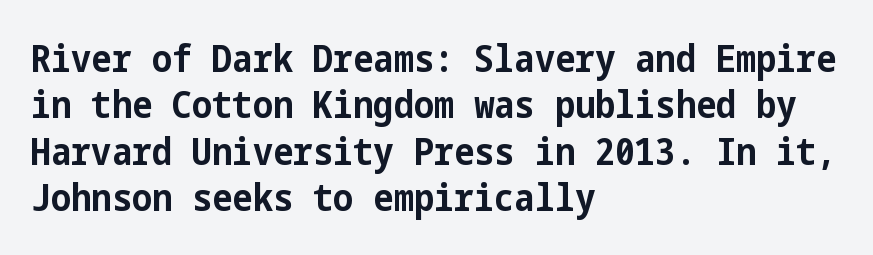
Which margin do the lines hug? The left one — the right edge is uneven. Strokes here are thick enough to call this a true bold. Underline: absent. Characters follow at the spacing the type designer built in.
